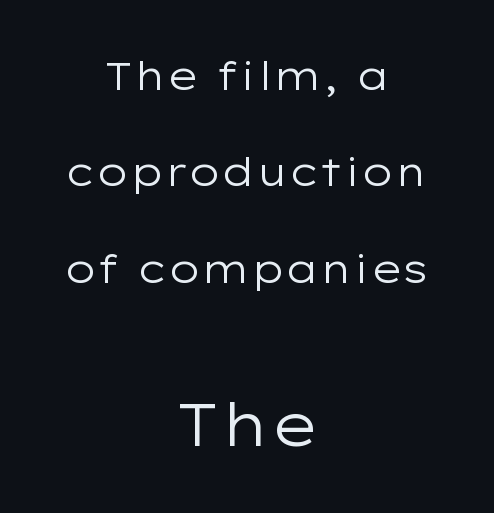
{"serif": "no", "italic": "no", "bold": "no", "weight": "regular", "width": "wide", "stroke_contrast": "low", "x_height": "medium", "monospaced": "no", "underline": "no", "align": "center", "line_spacing": "loose", "line_spacing_ratio": 2.47, "letter_spacing": "normal", "letter_spacing_em": 0.0, "larger_block": "second", "size_ratio": 1.51, "glyph_px": 59}
